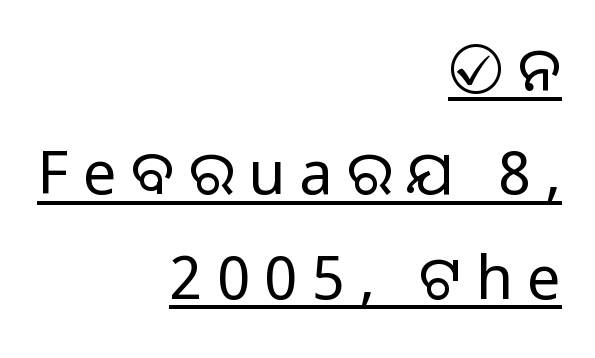
{"serif": "no", "italic": "no", "bold": "no", "weight": "light", "width": "normal", "stroke_contrast": "low", "x_height": "medium", "monospaced": "no", "underline": "yes", "align": "right", "line_spacing_ratio": 1.74, "letter_spacing": "wide", "letter_spacing_em": 0.24, "glyph_px": 60}
